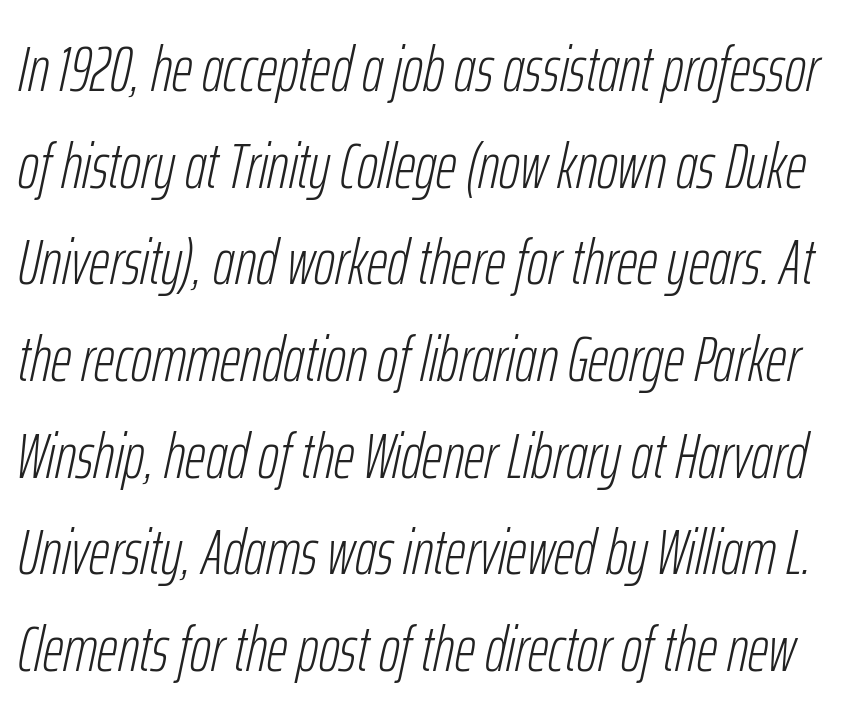
{"italic": "yes", "lean": "right", "slant_degrees": 12, "bold": "no", "weight": "light", "width": "condensed", "stroke_contrast": "low", "x_height": "medium", "monospaced": "no", "underline": "no", "line_spacing": "normal", "line_spacing_ratio": 1.51, "letter_spacing": "normal", "letter_spacing_em": 0.0, "glyph_px": 64}
